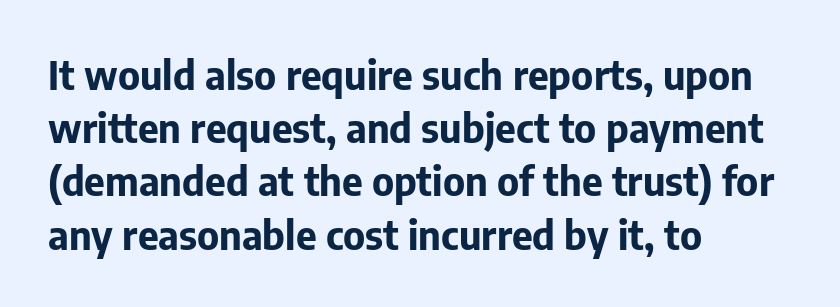
{"serif": "no", "italic": "no", "bold": "yes", "weight": "bold", "width": "normal", "stroke_contrast": "low", "x_height": "medium", "monospaced": "no", "underline": "no", "align": "left", "line_spacing": "normal", "line_spacing_ratio": 1.33, "letter_spacing": "normal", "letter_spacing_em": 0.0, "glyph_px": 40}
